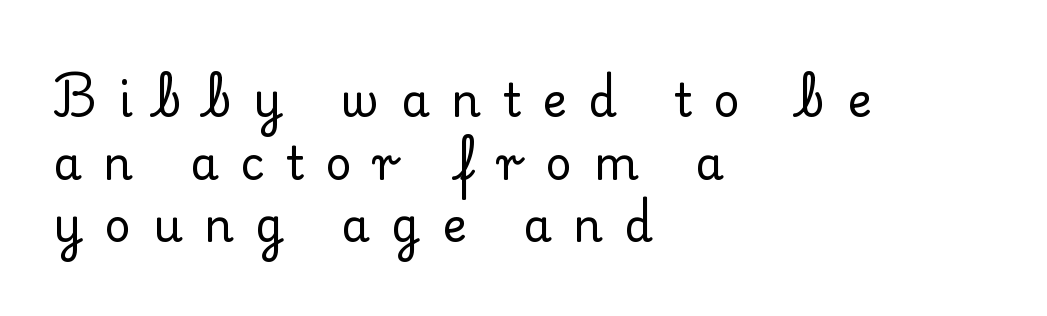
The passage is arranged the way most books set body copy — flush left. Beneath every word, the page is bare. Think of a printed novel: that variable character pitch is what you see here. The specimen reads as upright at a glance. If you measured baseline to baseline, you'd find a middling distance.
